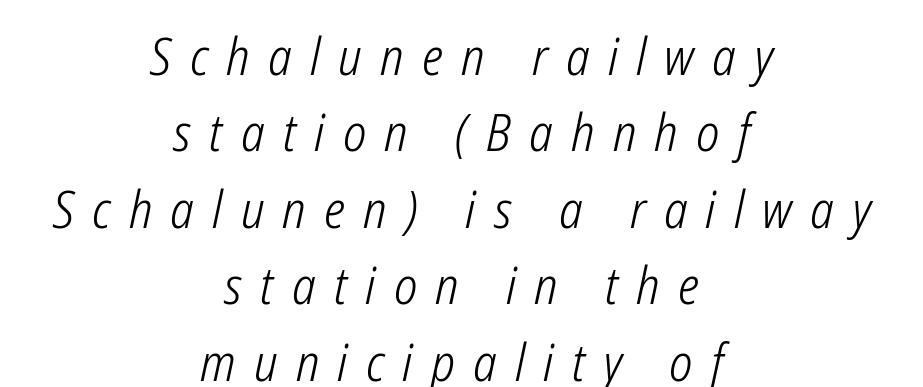
The image shows 51 px light, condensed type, italic (leaning right); set centered, normal line spacing (1.5x), unusually wide letter spacing (+0.36 em), not underlined; low stroke contrast and a medium x-height.
